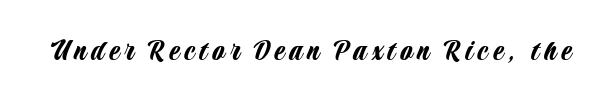
A typesetter would call this proportional, since set widths differ per character. Examine the stroke ends and you'll find no serifs. Plain, unruled lines of type.
